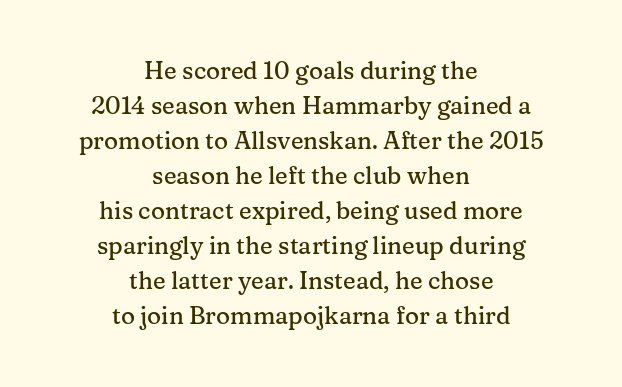
{"italic": "no", "underline": "no", "align": "center", "line_spacing": "normal", "line_spacing_ratio": 1.46, "letter_spacing": "normal", "letter_spacing_em": 0.0, "glyph_px": 24}
